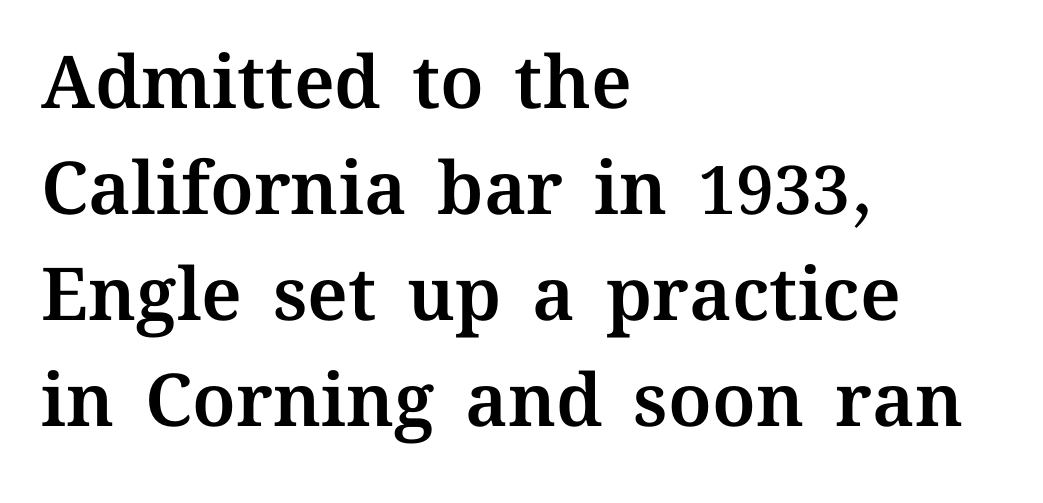
The image shows 73 px text type, upright; set left-aligned, normal line spacing (1.45x), normal letter spacing, not underlined; medium stroke contrast and a medium x-height.
